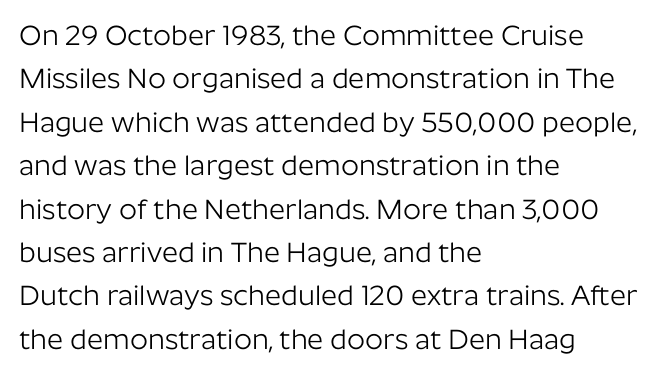
Q: Is the text bold? A: No.
Q: Is the text italic (slanted)? A: No, it is upright.
Q: Is the typeface a serif or a sans-serif typeface? A: Sans-serif.
Q: Is the text underlined? A: No.
Q: How is the paragraph aligned? A: Left-aligned.
Q: Is the spacing between letters normal or unusually wide? A: Normal.
Q: Is the spacing between lines tight, normal or loose? A: Normal.
Q: Width (condensed, normal, or wide)? A: Normal.
Q: Stroke contrast? A: Low.
Q: x-height? A: Medium.
Q: Monospaced? A: No.
